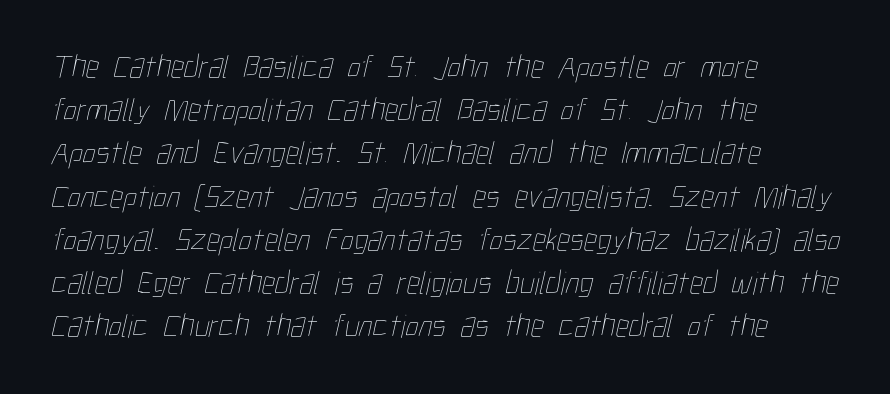
Q: Is the text bold? A: No.
Q: Is the text underlined? A: No.
Q: How is the paragraph aligned? A: Left-aligned.
Q: Is the spacing between letters normal or unusually wide? A: Normal.
Q: Is the spacing between lines tight, normal or loose? A: Normal.
Q: Width (condensed, normal, or wide)? A: Condensed.
Q: Stroke contrast? A: Low.
Q: x-height? A: Medium.
Q: Monospaced? A: No.
